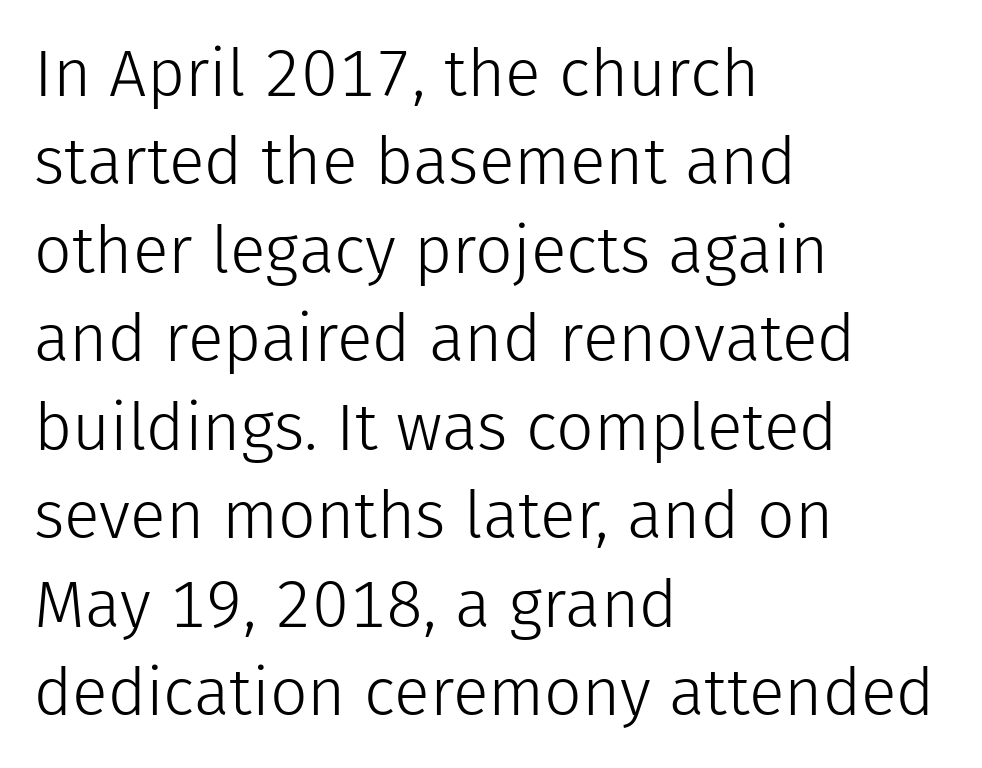
{"serif": "no", "italic": "no", "bold": "no", "weight": "light", "width": "normal", "stroke_contrast": "low", "x_height": "medium", "monospaced": "no", "underline": "no", "align": "left", "line_spacing": "normal", "line_spacing_ratio": 1.34, "letter_spacing": "normal", "letter_spacing_em": 0.0, "glyph_px": 66}
